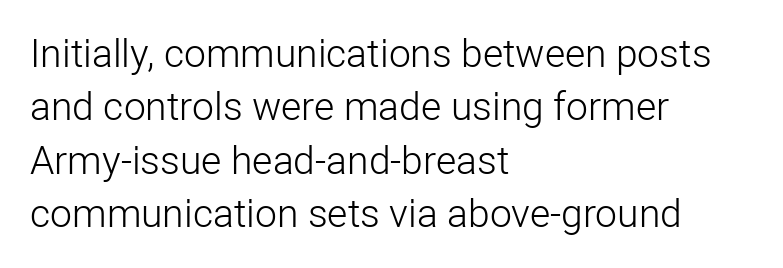
The image shows 39 px light sans-serif type, upright; set left-aligned, normal line spacing (1.37x), normal letter spacing, not underlined; low stroke contrast and a medium x-height.
